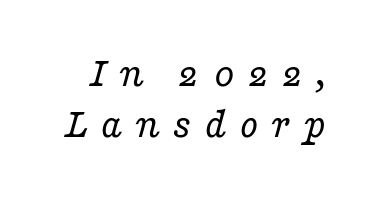
The image shows 43 px regular-weight, wide serif type, italic (leaning right); set line spacing 1.19x, unusually wide letter spacing (+0.29 em), not underlined; low stroke contrast and a medium x-height.
